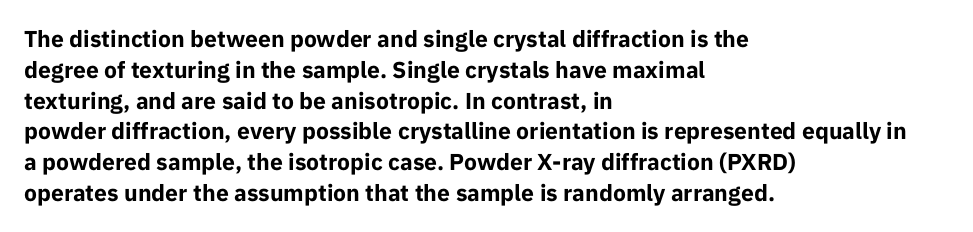
It's the straight-up-and-down kind of type. Descender tails drop into unmarked territory. Weight check: bold — yes, fully. Line beginnings align vertically; line endings do not.
